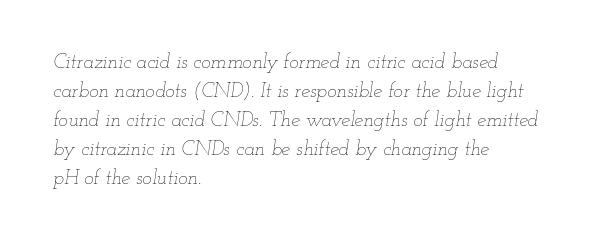
The image shows 20 px text type, italic (leaning right); set left-aligned, normal line spacing (1.45x), normal letter spacing, not underlined.
